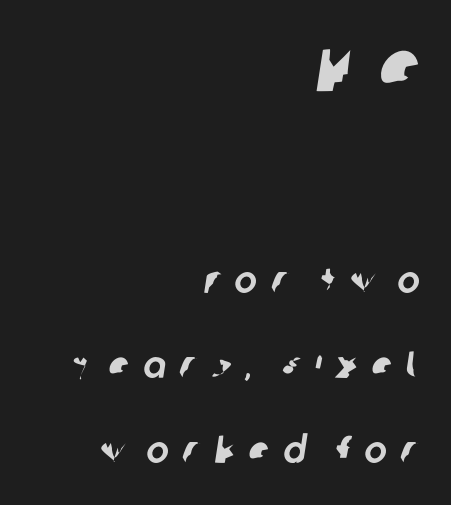
Q: Is the typeface a serif or a sans-serif typeface? A: Sans-serif.
Q: Is the text underlined? A: No.
Q: How is the paragraph aligned? A: Right-aligned.
Q: Is the spacing between letters normal or unusually wide? A: Unusually wide.
Q: Is the spacing between lines tight, normal or loose? A: Loose.
Q: Which block of text is set in a larger size, the first (top) or the second (bottom)? A: The first (top) one.
Q: Width (condensed, normal, or wide)? A: Normal.
Q: Stroke contrast? A: Low.
Q: x-height? A: Large.
Q: Monospaced? A: No.
